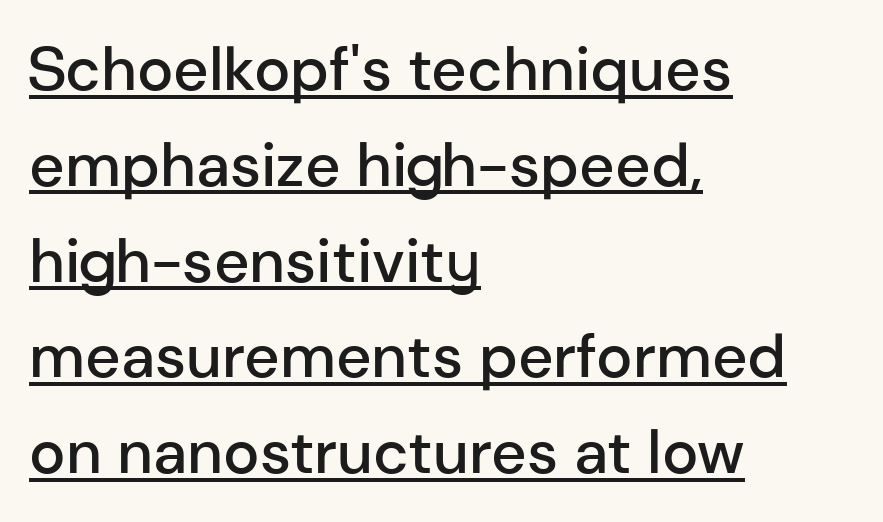
{"serif": "no", "italic": "no", "bold": "semi", "weight": "semibold", "width": "normal", "stroke_contrast": "low", "x_height": "medium", "monospaced": "no", "underline": "yes", "align": "left", "line_spacing": "normal", "line_spacing_ratio": 1.57, "letter_spacing": "normal", "letter_spacing_em": 0.0, "glyph_px": 61}
